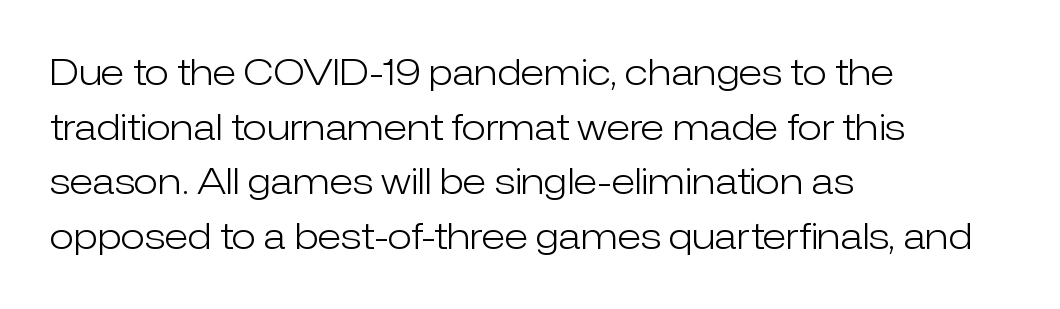
{"serif": "no", "italic": "no", "bold": "no", "weight": "light", "width": "normal", "stroke_contrast": "low", "x_height": "medium", "monospaced": "no", "underline": "no", "align": "left", "line_spacing": "normal", "line_spacing_ratio": 1.52, "letter_spacing": "normal", "letter_spacing_em": 0.0, "glyph_px": 36}
